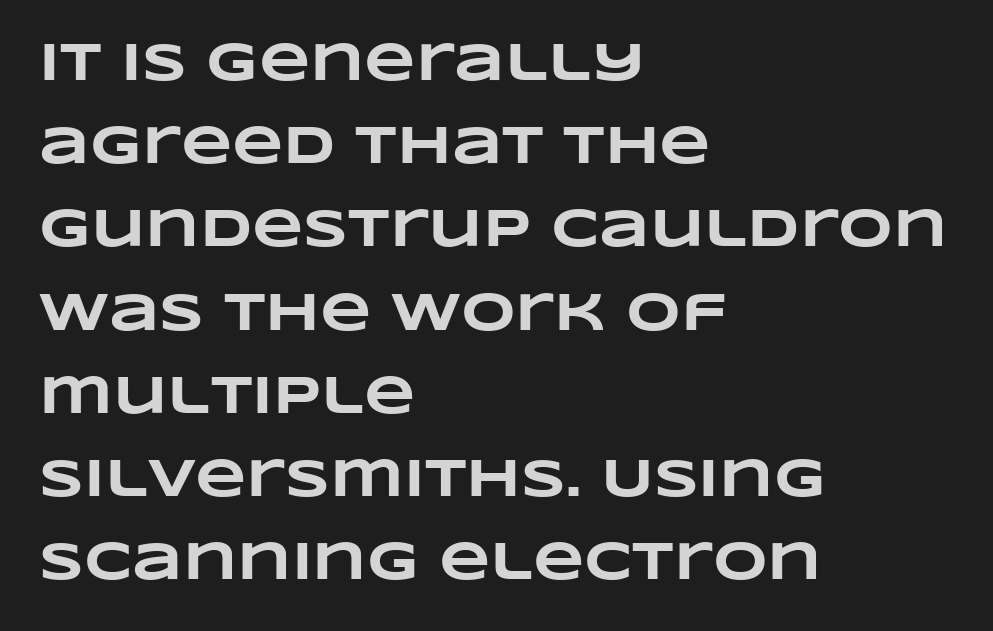
{"bold": "yes", "weight": "heavy", "width": "wide", "stroke_contrast": "low", "x_height": "large", "monospaced": "no", "underline": "no", "align": "left", "line_spacing": "normal", "line_spacing_ratio": 1.57, "letter_spacing": "normal", "letter_spacing_em": 0.0, "glyph_px": 53}
